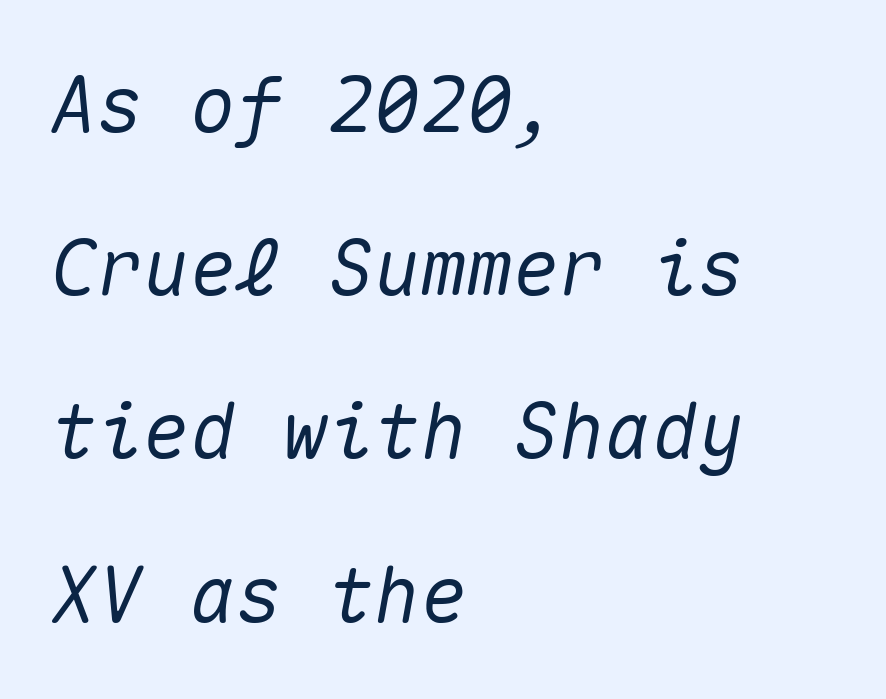
{"italic": "yes", "lean": "right", "slant_degrees": 10, "width": "normal", "stroke_contrast": "medium", "x_height": "medium", "monospaced": "yes", "underline": "no", "align": "left", "line_spacing": "loose", "line_spacing_ratio": 2.12, "letter_spacing": "normal", "letter_spacing_em": 0.0, "glyph_px": 77}
